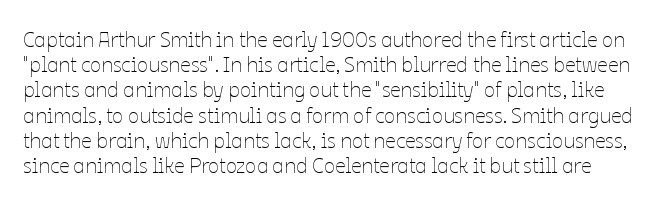
Q: Is the text bold? A: No.
Q: Is the text italic (slanted)? A: No, it is upright.
Q: Is the text underlined? A: No.
Q: Is the spacing between letters normal or unusually wide? A: Normal.
